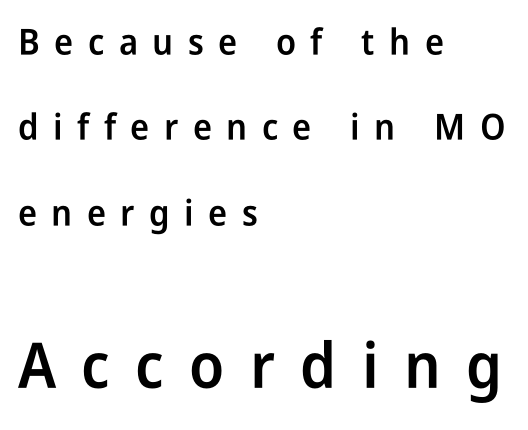
The strokes are fattened partway — semibold, not bold. Characters follow at a spacing far wider than the type designer built in. Two sizes are in play, and the larger belongs to the second block. Do the characters align in a grid? No, the font is proportional. This block would shrink considerably if given ordinary leading; it's expanded now. Check the space under the baseline: it is left empty.
